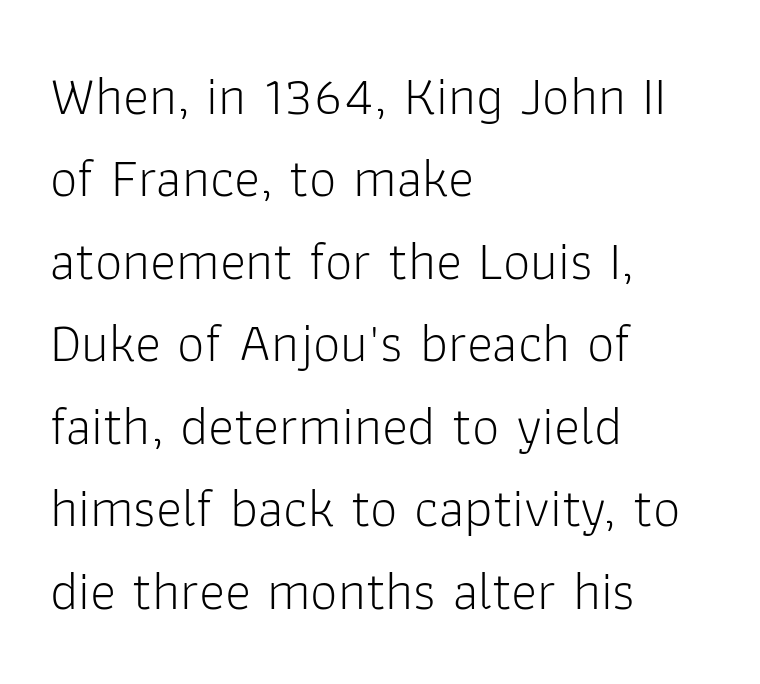
{"serif": "no", "italic": "no", "bold": "no", "weight": "light", "width": "normal", "stroke_contrast": "low", "x_height": "medium", "monospaced": "no", "underline": "no", "align": "left", "line_spacing": "normal", "line_spacing_ratio": 1.5, "letter_spacing": "normal", "letter_spacing_em": 0.0, "glyph_px": 55}
